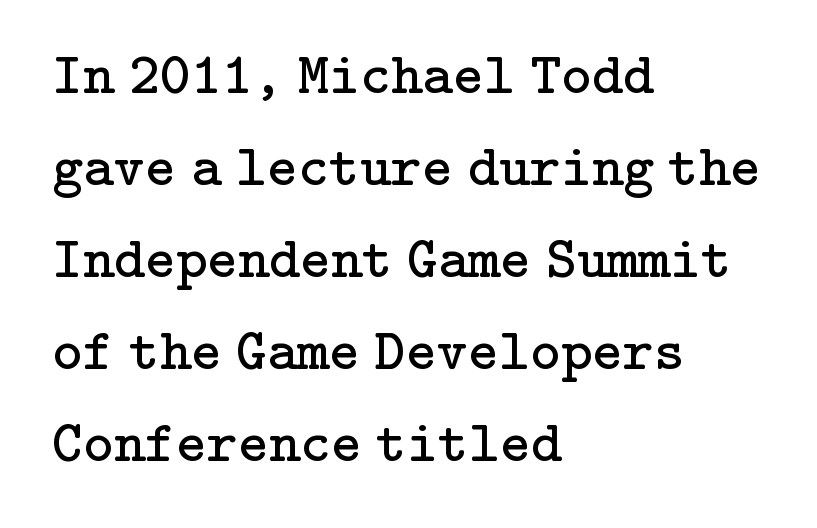
No heavy texture on the line: the type isn't bold. Underlining? Definitely not there. The rag falls on the right side of this text block. Unlike a clean sans, this face finishes its strokes with serifs. The letters sit at their default tracking, neither squeezed nor spread. Leading: standard.
